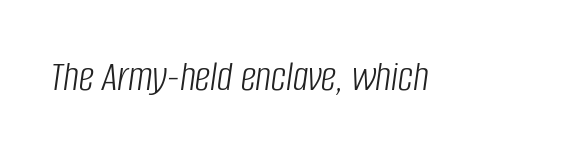
Q: Is the text bold? A: No.
Q: Is the text italic (slanted)? A: Yes, it leans right by about 8 degrees.
Q: Is the text underlined? A: No.
Q: Is the spacing between letters normal or unusually wide? A: Normal.
Q: Width (condensed, normal, or wide)? A: Condensed.
Q: Stroke contrast? A: Low.
Q: x-height? A: Large.
Q: Monospaced? A: No.
